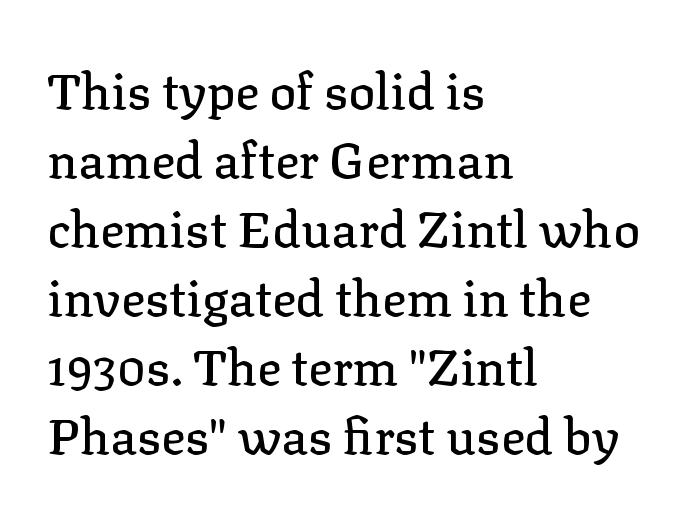
{"serif": "yes", "italic": "no", "width": "normal", "stroke_contrast": "low", "x_height": "medium", "monospaced": "no", "underline": "no", "align": "left", "line_spacing": "normal", "line_spacing_ratio": 1.38, "letter_spacing": "normal", "letter_spacing_em": 0.0, "glyph_px": 50}
